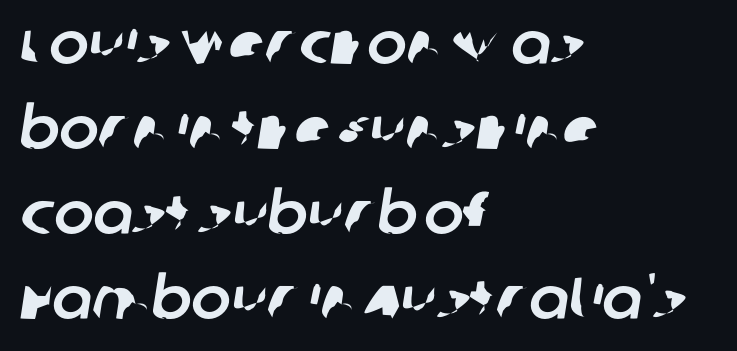
Q: Is the typeface a serif or a sans-serif typeface? A: Sans-serif.
Q: Is the text underlined? A: No.
Q: How is the paragraph aligned? A: Left-aligned.
Q: Is the spacing between letters normal or unusually wide? A: Normal.
Q: Is the spacing between lines tight, normal or loose? A: Normal.
Q: Width (condensed, normal, or wide)? A: Normal.
Q: Stroke contrast? A: Low.
Q: x-height? A: Large.
Q: Monospaced? A: No.
